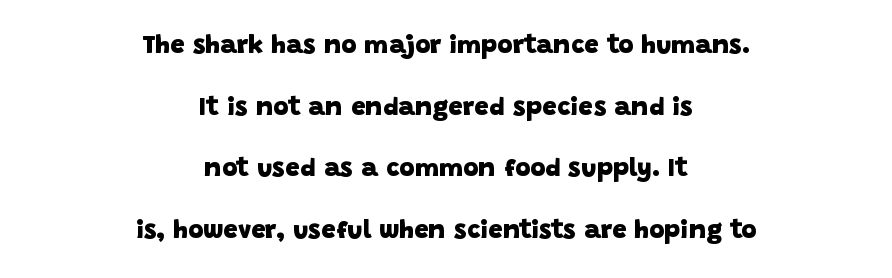
The image shows 26 px bold type; set centered, loose line spacing (2.37x), normal letter spacing, not underlined.
